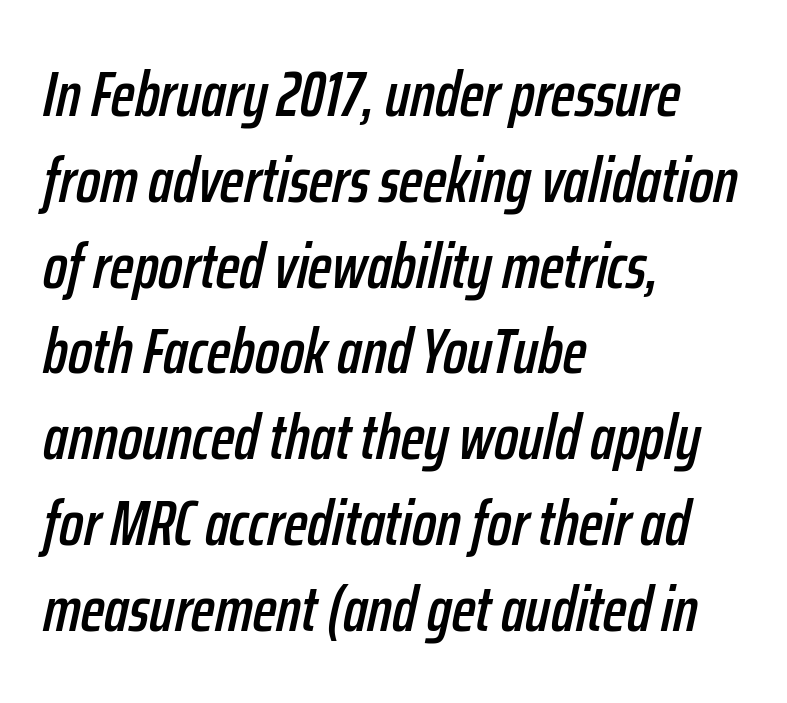
Q: Is the text italic (slanted)? A: Yes, it leans right by about 12 degrees.
Q: Is the text underlined? A: No.
Q: How is the paragraph aligned? A: Left-aligned.
Q: Is the spacing between letters normal or unusually wide? A: Normal.
Q: Is the spacing between lines tight, normal or loose? A: Normal.
Q: Width (condensed, normal, or wide)? A: Condensed.
Q: Stroke contrast? A: Low.
Q: x-height? A: Medium.
Q: Monospaced? A: No.
